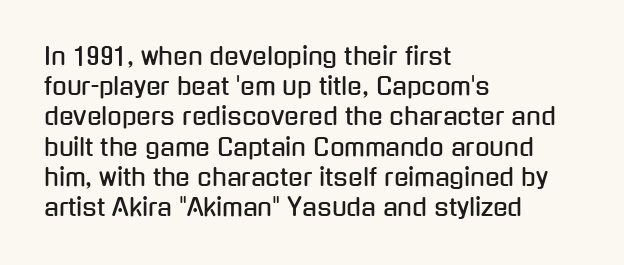
{"italic": "no", "underline": "no", "align": "left", "line_spacing": "normal", "line_spacing_ratio": 1.26, "letter_spacing": "normal", "letter_spacing_em": 0.0, "glyph_px": 24}
